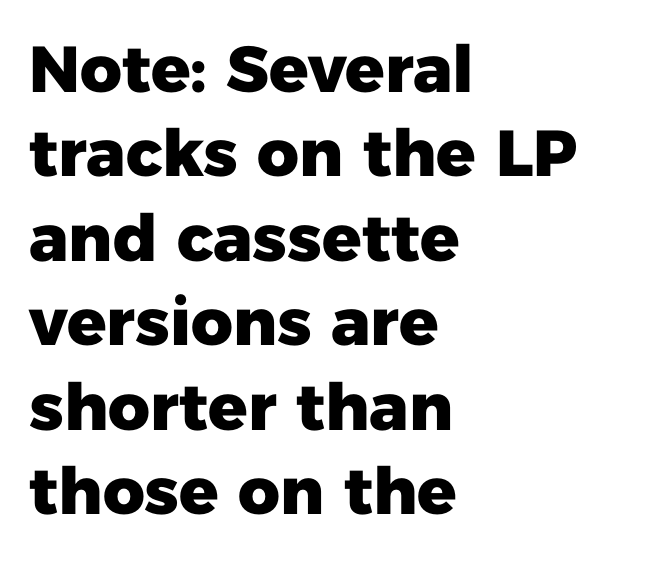
What stands out about the letter spacing? Nothing — it is the standard amount. The passage shown is not underscored anywhere. The font is running at its bold setting. Spacing verdict: proportional, widths tailored to each character.
